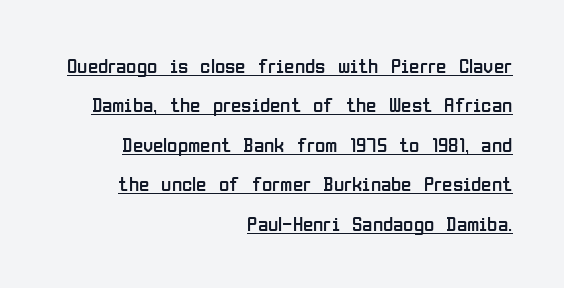
Q: Is the text bold? A: No.
Q: Is the text italic (slanted)? A: No, it is upright.
Q: Is the text underlined? A: Yes.
Q: How is the paragraph aligned? A: Right-aligned.
Q: Is the spacing between letters normal or unusually wide? A: Normal.
